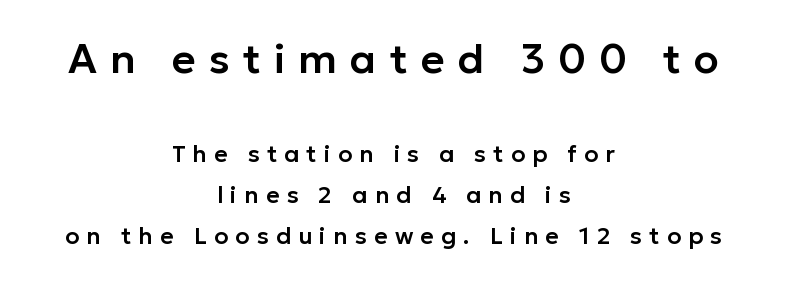
{"serif": "no", "italic": "no", "width": "normal", "stroke_contrast": "low", "x_height": "medium", "monospaced": "no", "underline": "no", "align": "center", "line_spacing_ratio": 1.78, "letter_spacing": "wide", "letter_spacing_em": 0.32, "larger_block": "first", "size_ratio": 1.78, "glyph_px": 41}
